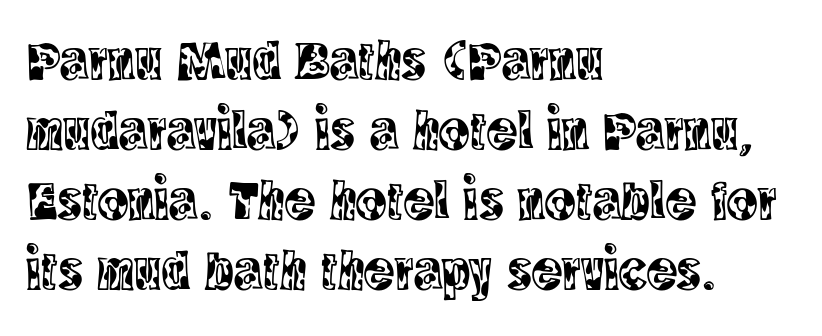
Q: Is the text italic (slanted)? A: No, it is upright.
Q: Is the typeface a serif or a sans-serif typeface? A: Serif.
Q: Is the text underlined? A: No.
Q: How is the paragraph aligned? A: Left-aligned.
Q: Is the spacing between letters normal or unusually wide? A: Normal.
Q: Width (condensed, normal, or wide)? A: Condensed.
Q: x-height? A: Large.
Q: Monospaced? A: No.
